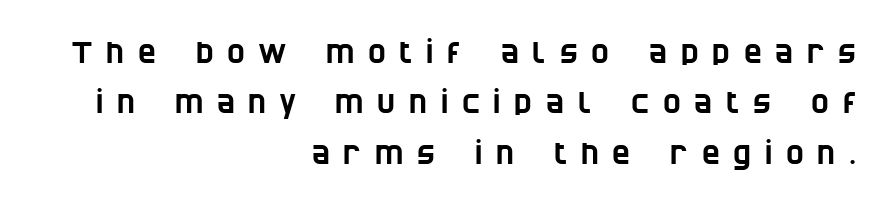
Q: Is the typeface a serif or a sans-serif typeface? A: Sans-serif.
Q: Is the text underlined? A: No.
Q: How is the paragraph aligned? A: Right-aligned.
Q: Is the spacing between letters normal or unusually wide? A: Unusually wide.
Q: Is the spacing between lines tight, normal or loose? A: Normal.
Q: Width (condensed, normal, or wide)? A: Condensed.
Q: Stroke contrast? A: Low.
Q: x-height? A: Large.
Q: Monospaced? A: No.
